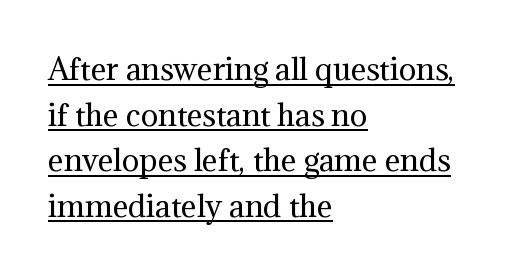
Regular leading. No heavy texture on the line: the type isn't bold. Students, observe the line beneath the letters — that is underlining. The face used here is seriffed, in the tradition of book romans. A typesetter would call this zero additional tracking.
